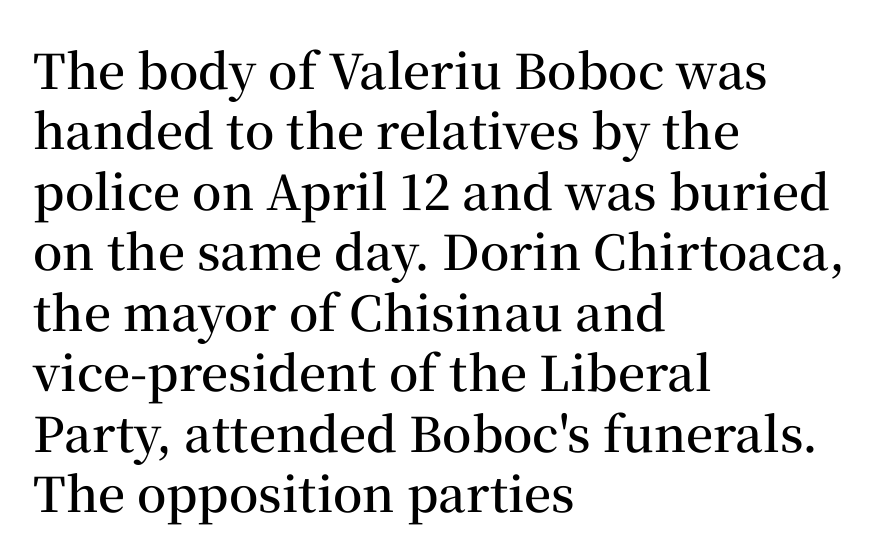
{"serif": "yes", "italic": "no", "bold": "semi", "weight": "semibold", "width": "normal", "stroke_contrast": "medium", "x_height": "medium", "monospaced": "no", "underline": "no", "align": "left", "line_spacing": "normal", "line_spacing_ratio": 1.26, "letter_spacing": "normal", "letter_spacing_em": 0.0, "glyph_px": 48}
